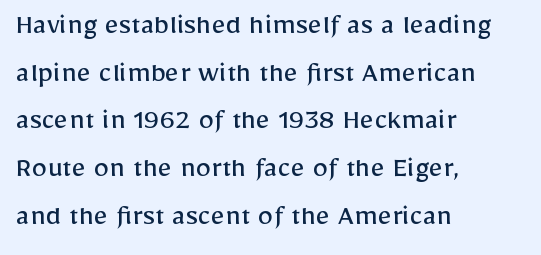
Q: Is the text bold? A: No.
Q: Is the text italic (slanted)? A: No, it is upright.
Q: Is the typeface a serif or a sans-serif typeface? A: Sans-serif.
Q: Is the text underlined? A: No.
Q: How is the paragraph aligned? A: Left-aligned.
Q: Is the spacing between letters normal or unusually wide? A: Normal.
Q: Is the spacing between lines tight, normal or loose? A: Normal.
Q: Width (condensed, normal, or wide)? A: Normal.
Q: Stroke contrast? A: Low.
Q: x-height? A: Medium.
Q: Monospaced? A: No.
